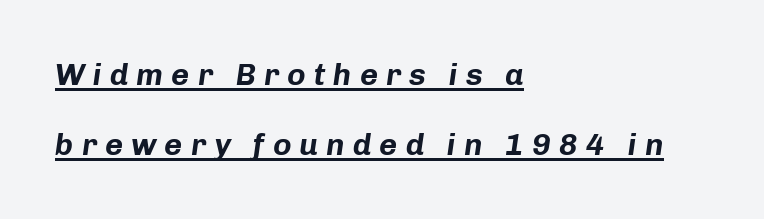
{"italic": "yes", "lean": "right", "slant_degrees": 8, "bold": "yes", "weight": "bold", "width": "normal", "stroke_contrast": "low", "x_height": "medium", "monospaced": "no", "underline": "yes", "align": "left", "line_spacing": "loose", "line_spacing_ratio": 2.26, "letter_spacing": "wide", "letter_spacing_em": 0.26, "glyph_px": 31}
